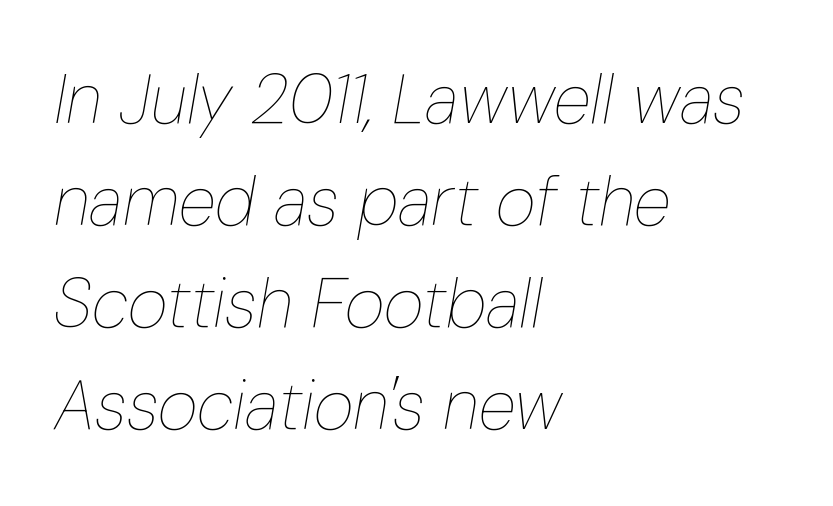
Q: Is the text bold? A: No.
Q: Is the text italic (slanted)? A: Yes, it leans right by about 10 degrees.
Q: Is the text underlined? A: No.
Q: How is the paragraph aligned? A: Left-aligned.
Q: Is the spacing between letters normal or unusually wide? A: Normal.
Q: Is the spacing between lines tight, normal or loose? A: Normal.
Q: Width (condensed, normal, or wide)? A: Condensed.
Q: Stroke contrast? A: Low.
Q: x-height? A: Medium.
Q: Monospaced? A: No.
